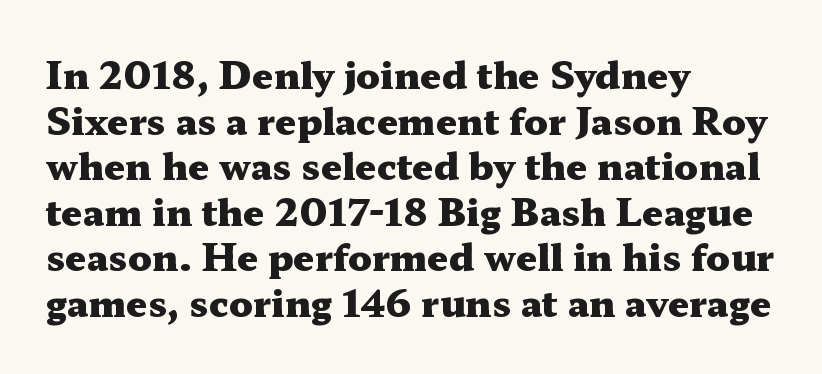
{"serif": "yes", "italic": "no", "bold": "yes", "weight": "heavy", "width": "wide", "stroke_contrast": "medium", "x_height": "medium", "monospaced": "no", "underline": "no", "align": "left", "line_spacing_ratio": 1.23, "letter_spacing": "normal", "letter_spacing_em": 0.0, "glyph_px": 37}
